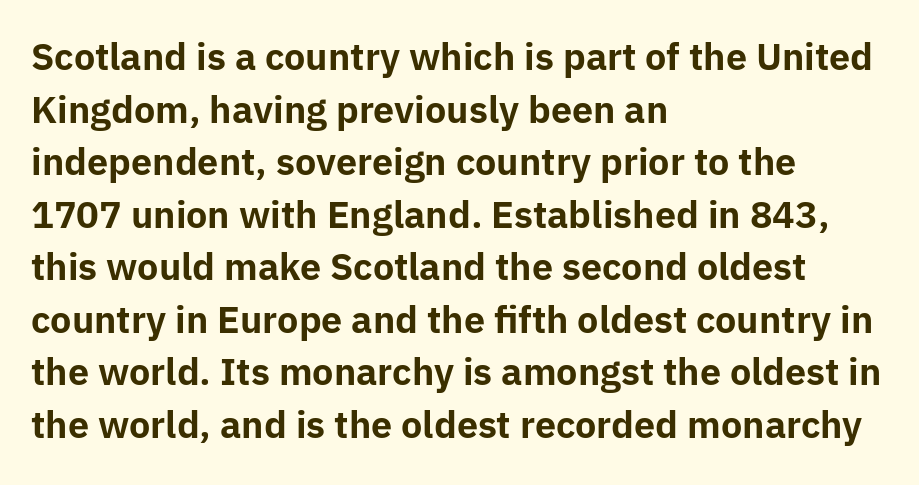
{"serif": "no", "italic": "no", "bold": "yes", "weight": "bold", "width": "normal", "stroke_contrast": "low", "x_height": "medium", "monospaced": "no", "underline": "no", "align": "left", "line_spacing": "normal", "line_spacing_ratio": 1.46, "letter_spacing": "normal", "letter_spacing_em": 0.0, "glyph_px": 36}
